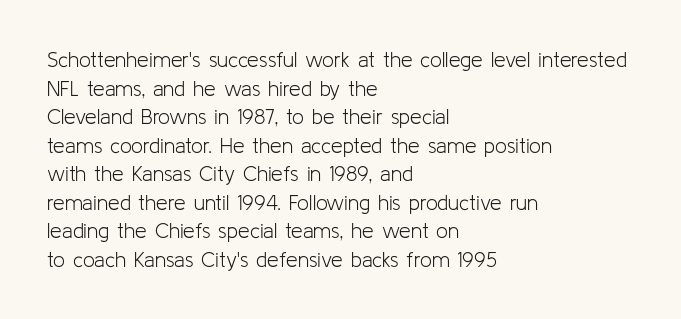
The image shows 21 px text type, upright; set left-aligned, normal line spacing (1.36x), normal letter spacing, not underlined.
